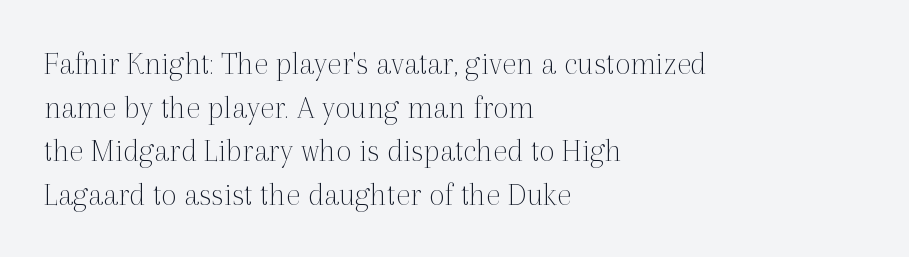
The image shows 34 px thin serif type, upright; set left-aligned, normal line spacing (1.28x), normal letter spacing, not underlined; a medium x-height.
